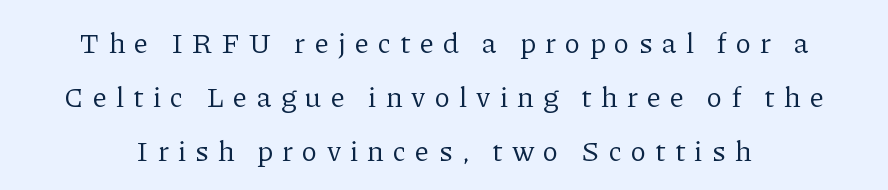
{"serif": "yes", "italic": "no", "bold": "no", "weight": "regular", "width": "normal", "stroke_contrast": "low", "x_height": "medium", "monospaced": "no", "underline": "no", "line_spacing_ratio": 1.86, "letter_spacing": "wide", "letter_spacing_em": 0.32, "glyph_px": 29}
